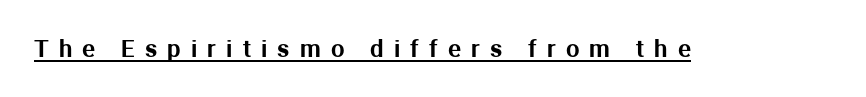
{"italic": "no", "underline": "yes", "letter_spacing": "wide", "letter_spacing_em": 0.42, "glyph_px": 24}
